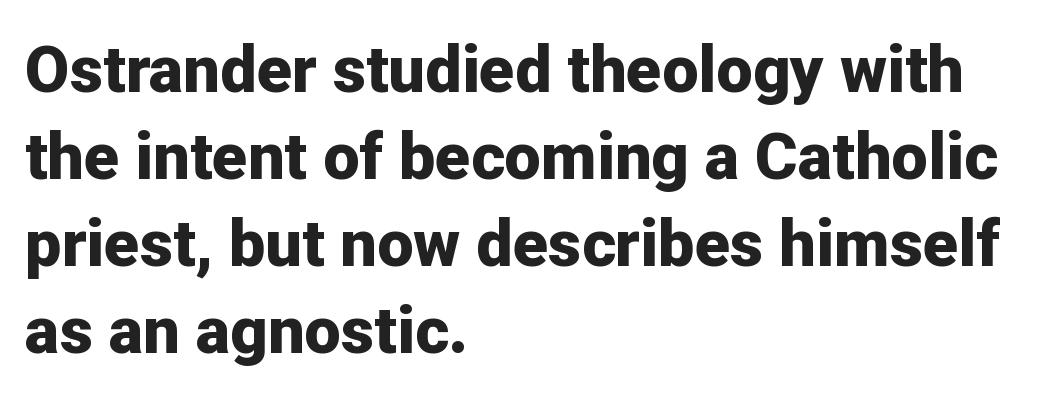
The image shows 65 px bold sans-serif type, upright; set left-aligned, normal line spacing (1.34x), normal letter spacing, not underlined; low stroke contrast and a medium x-height.
